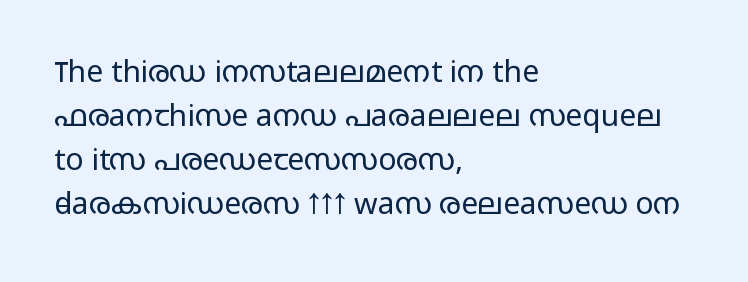
Short and long lines alike share a common starting point at left. Students, observe: this is what conventionally led text looks like. Font category for this specimen: sans-serif. Honestly, the letter spacing is just normal — you wouldn't notice it.
